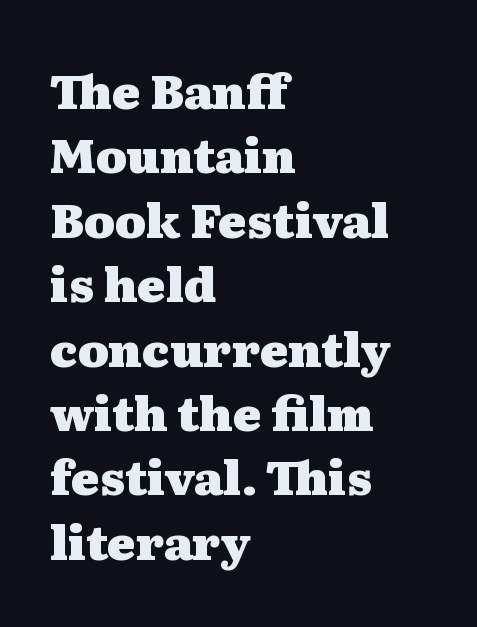
The image shows 47 px heavy, wide serif type, upright; set left-aligned, normal line spacing (1.37x), normal letter spacing, not underlined; medium stroke contrast and a medium x-height.
